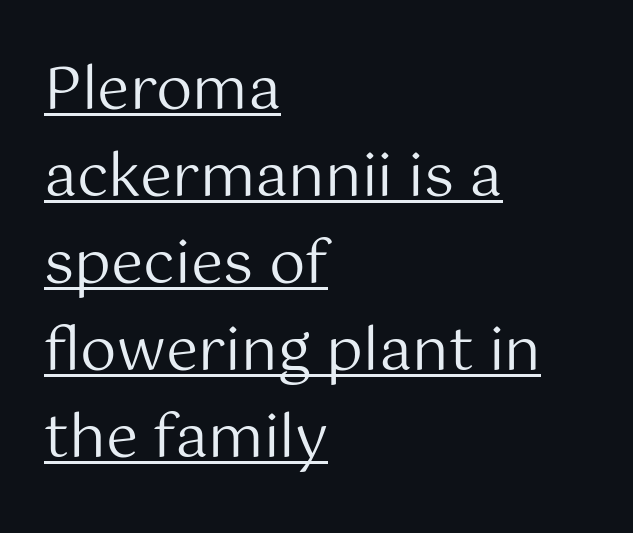
What's the leading like? Ordinary, nothing unusual. The rendering anchors every line to the left-hand side. Is the type heavy? It reads as light-to-regular instead. The font family rendered here belongs to the sans-serif group. Each word holds together tightly as a unit, with standard inter-letter gaps. Varying glyph widths throughout — classic text-font behaviour.
